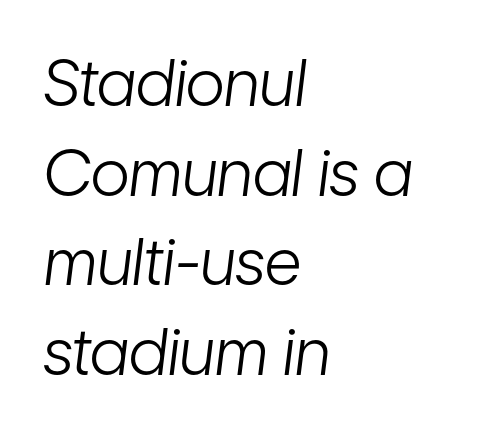
The ragged edge is on the right, which tells us the setting is flush left. The face used here is rendered with its standard letterfit. Baseline-to-baseline distance is the conventional proportion of letter height. Each letter keeps its own natural width here, so spacing adapts to shape. Stem width sits at or under what a default text font uses. Italic: yes, the glyphs are oblique.
